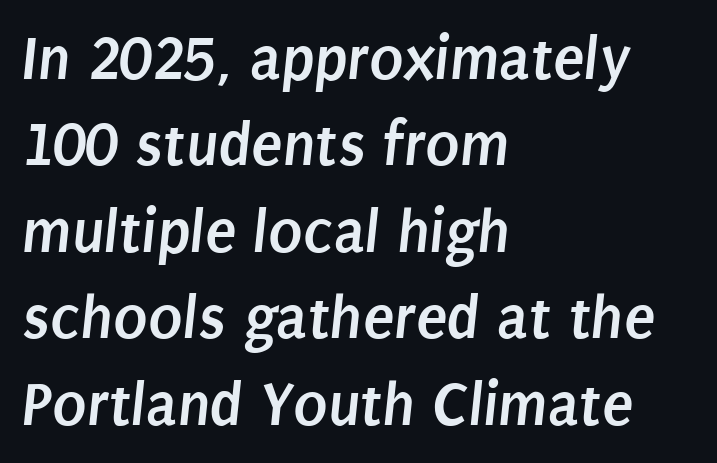
The image shows 64 px semibold, condensed sans-serif type; set left-aligned, normal line spacing (1.35x), normal letter spacing, not underlined; low stroke contrast and a large x-height.
